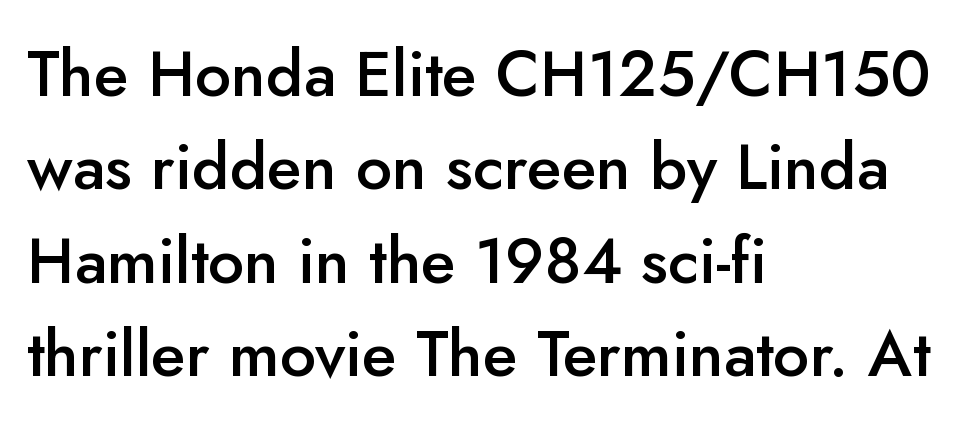
Q: Is the text bold? A: Semi-bold.
Q: Is the text italic (slanted)? A: No, it is upright.
Q: Is the typeface a serif or a sans-serif typeface? A: Sans-serif.
Q: Is the text underlined? A: No.
Q: How is the paragraph aligned? A: Left-aligned.
Q: Is the spacing between letters normal or unusually wide? A: Normal.
Q: Is the spacing between lines tight, normal or loose? A: Normal.
Q: Width (condensed, normal, or wide)? A: Normal.
Q: Stroke contrast? A: Low.
Q: x-height? A: Small.
Q: Monospaced? A: No.
